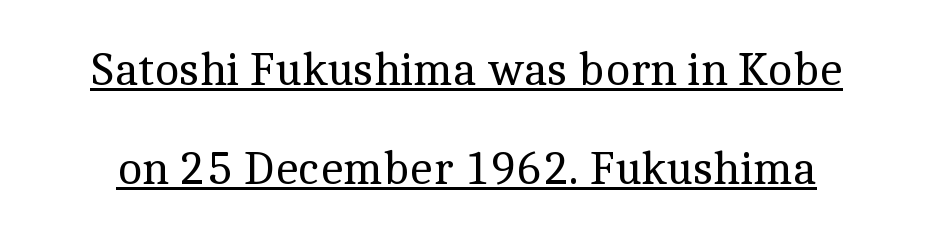
Q: Is the text bold? A: No.
Q: Is the text italic (slanted)? A: No, it is upright.
Q: Is the typeface a serif or a sans-serif typeface? A: Serif.
Q: Is the text underlined? A: Yes.
Q: Is the spacing between letters normal or unusually wide? A: Normal.
Q: Is the spacing between lines tight, normal or loose? A: Loose.
Q: Width (condensed, normal, or wide)? A: Normal.
Q: x-height? A: Medium.
Q: Monospaced? A: No.
